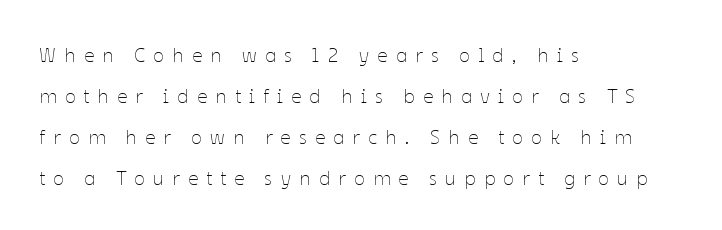
{"italic": "no", "bold": "no", "underline": "no", "align": "left", "line_spacing": "loose", "line_spacing_ratio": 2.05, "letter_spacing": "wide", "letter_spacing_em": 0.41, "glyph_px": 20}
